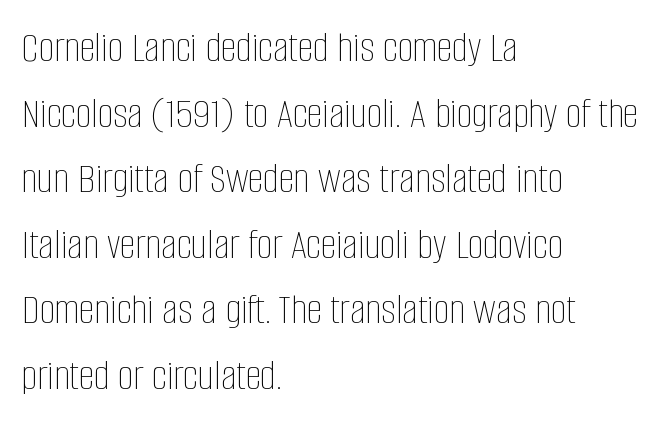
{"italic": "no", "bold": "no", "weight": "thin", "width": "condensed", "stroke_contrast": "low", "x_height": "large", "monospaced": "no", "underline": "no", "align": "left", "line_spacing": "normal", "line_spacing_ratio": 1.49, "letter_spacing": "normal", "letter_spacing_em": 0.0, "glyph_px": 44}
